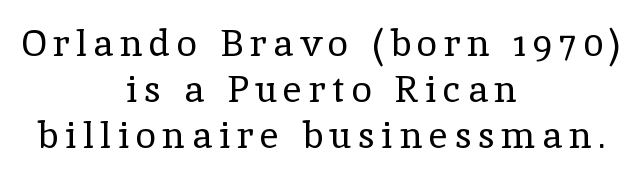
{"serif": "yes", "italic": "no", "bold": "no", "weight": "regular", "width": "normal", "x_height": "medium", "monospaced": "no", "underline": "no", "align": "center", "line_spacing_ratio": 1.24, "glyph_px": 37}
